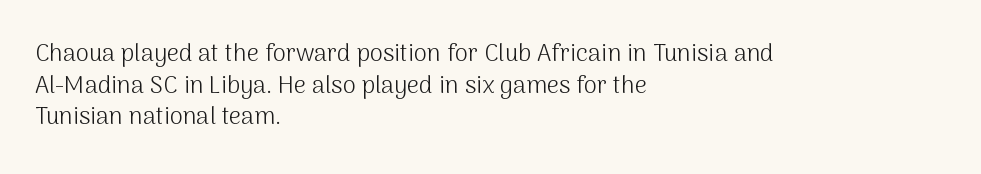
Leftover space on each line is placed entirely after the last word. The typesetting does not lean heavy: it is not bold. Honestly, the letter spacing is just normal — you wouldn't notice it. Underline: absent. If you drew a line through each stem, it would be perfectly vertical.
